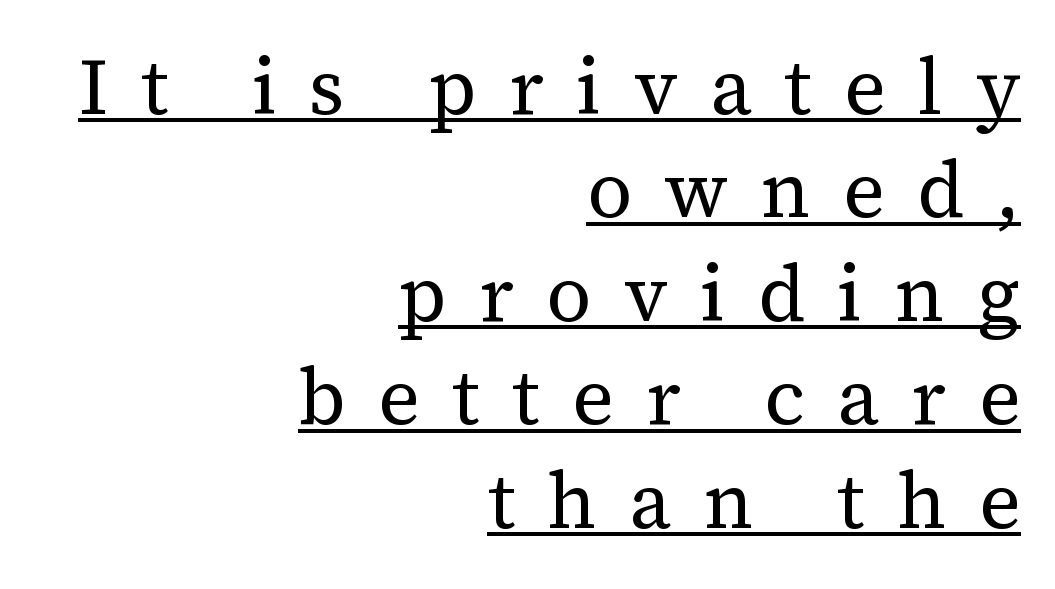
{"serif": "yes", "italic": "no", "bold": "no", "weight": "regular", "width": "normal", "stroke_contrast": "medium", "x_height": "medium", "monospaced": "no", "underline": "yes", "align": "right", "line_spacing": "normal", "line_spacing_ratio": 1.31, "letter_spacing": "wide", "letter_spacing_em": 0.41, "glyph_px": 79}
